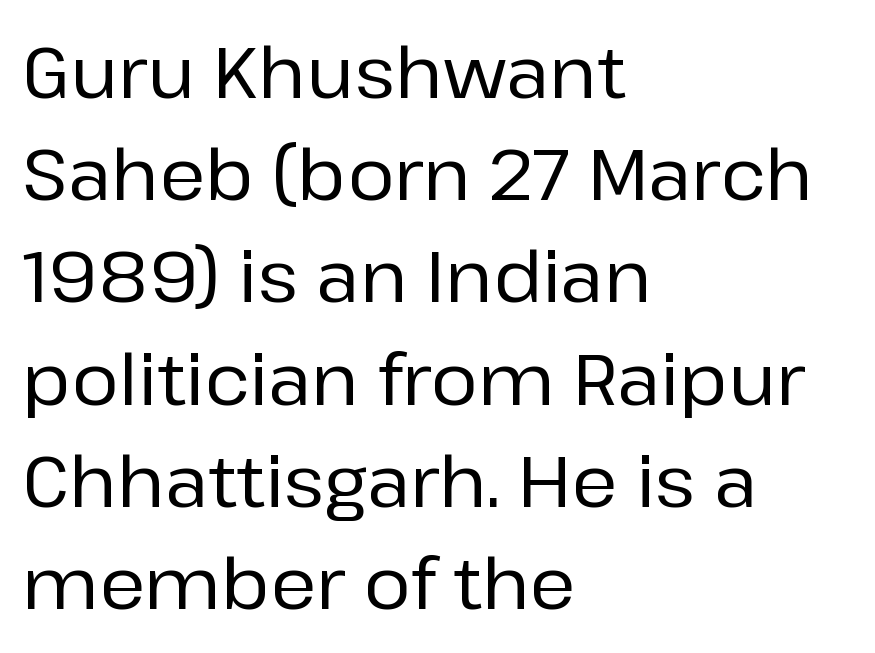
The image shows 71 px sans-serif type, upright; set left-aligned, normal line spacing (1.44x), normal letter spacing, not underlined; low stroke contrast and a medium x-height.
